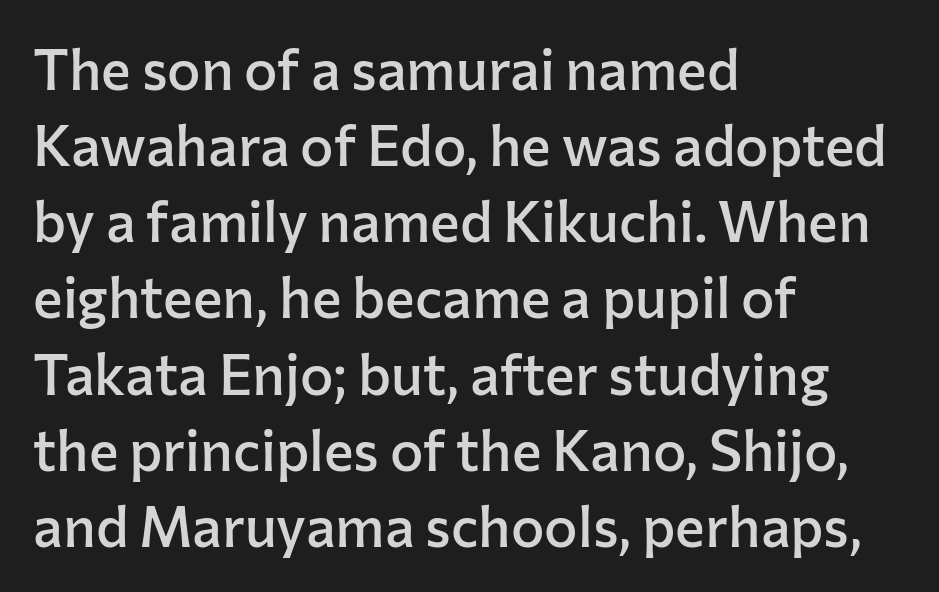
{"serif": "no", "italic": "no", "bold": "semi", "weight": "semibold", "width": "normal", "stroke_contrast": "low", "x_height": "medium", "monospaced": "no", "underline": "no", "align": "left", "line_spacing": "normal", "line_spacing_ratio": 1.36, "letter_spacing": "normal", "letter_spacing_em": 0.0, "glyph_px": 56}
